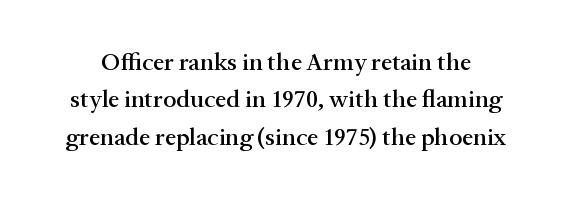
{"italic": "no", "underline": "no", "line_spacing": "normal", "line_spacing_ratio": 1.5, "letter_spacing": "normal", "letter_spacing_em": 0.0, "glyph_px": 25}
